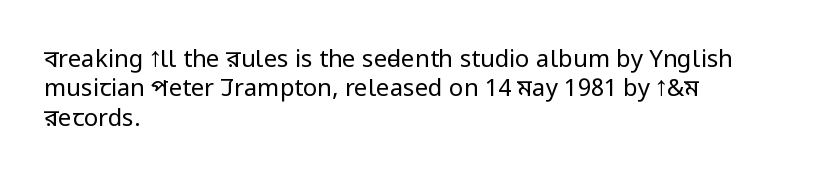
{"italic": "no", "bold": "no", "underline": "no", "align": "left", "line_spacing_ratio": 1.22, "letter_spacing": "normal", "letter_spacing_em": 0.0, "glyph_px": 24}
